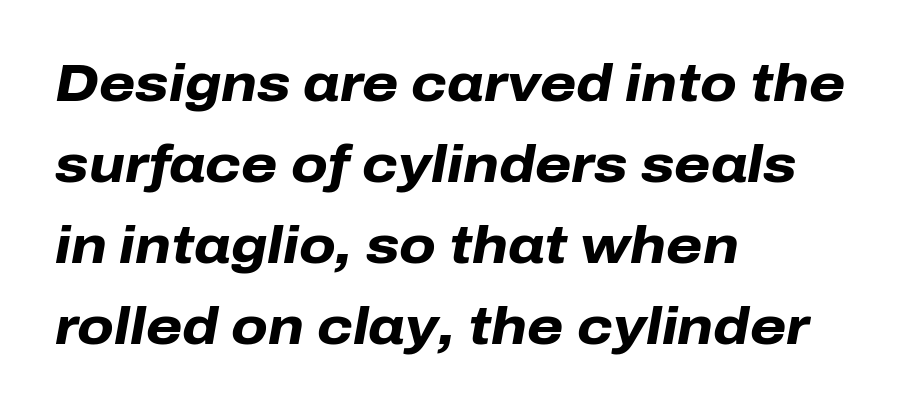
The image shows 52 px heavy type, italic (leaning right); set left-aligned, normal line spacing (1.56x), normal letter spacing, not underlined; low stroke contrast and a medium x-height.
